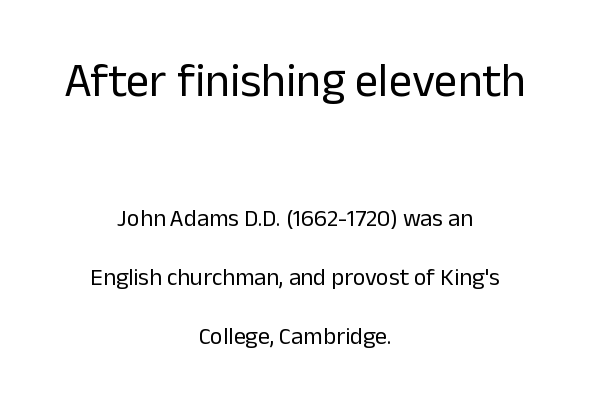
The image shows 47 px regular-weight sans-serif type, upright; set centered, loose line spacing (2.46x), normal letter spacing, not underlined; the first (top) block is 1.96x larger; low stroke contrast and a medium x-height.
